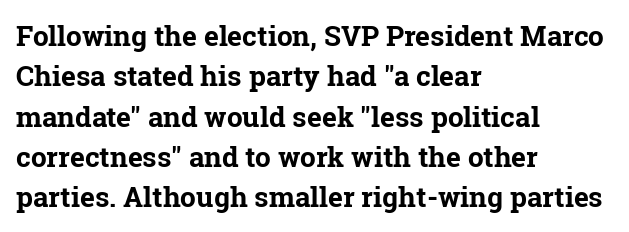
The image shows 28 px bold serif type, upright; set left-aligned, normal line spacing (1.44x), normal letter spacing, not underlined; low stroke contrast and a medium x-height.
